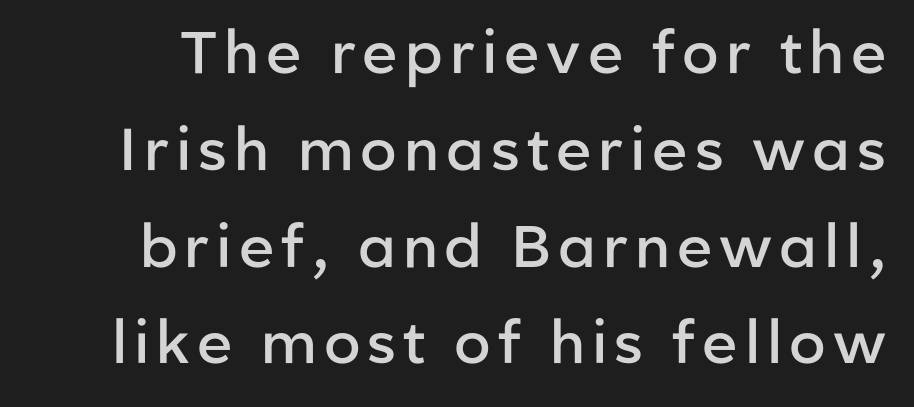
Q: Is the text bold? A: Semi-bold.
Q: Is the text italic (slanted)? A: No, it is upright.
Q: Is the typeface a serif or a sans-serif typeface? A: Sans-serif.
Q: Is the text underlined? A: No.
Q: Is the spacing between lines tight, normal or loose? A: Normal.
Q: Width (condensed, normal, or wide)? A: Normal.
Q: Stroke contrast? A: Low.
Q: x-height? A: Medium.
Q: Monospaced? A: No.
